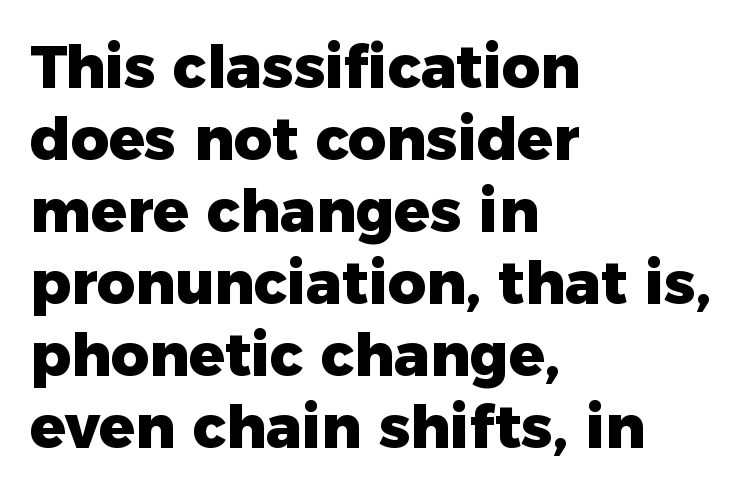
Emphasis by weight is at full strength: bold. The letters stand straight up with perfectly vertical stems. Note the varied advance widths — an 'i' is clearly narrower than an 'm'. Check the space under the baseline: it is left empty. The lines are quadded left. Words appear dense and cohesive because spacing is normal.
